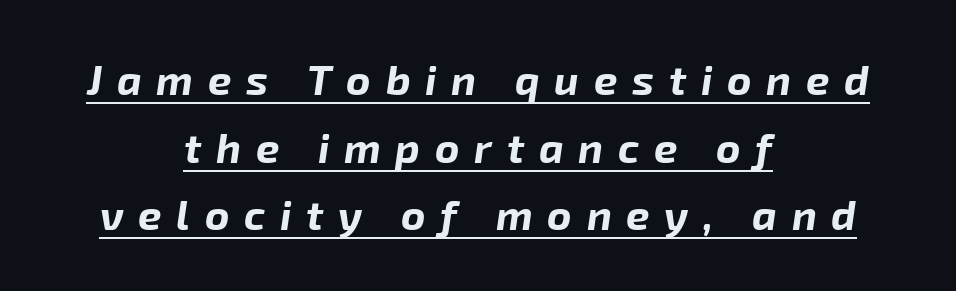
{"italic": "yes", "lean": "right", "slant_degrees": 8, "bold": "yes", "weight": "bold", "width": "normal", "stroke_contrast": "low", "x_height": "medium", "monospaced": "no", "underline": "yes", "align": "center", "line_spacing": "normal", "line_spacing_ratio": 1.61, "letter_spacing": "wide", "letter_spacing_em": 0.35, "glyph_px": 42}
